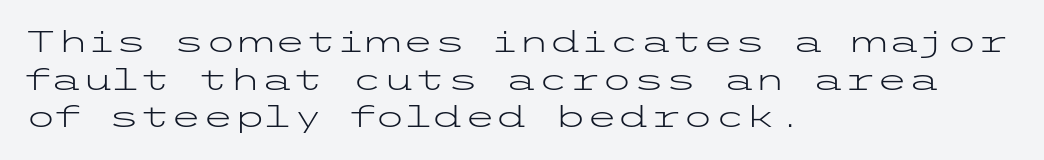
{"serif": "no", "italic": "no", "bold": "no", "weight": "light", "width": "wide", "stroke_contrast": "low", "x_height": "medium", "underline": "no", "align": "left", "line_spacing": "normal", "line_spacing_ratio": 1.3, "letter_spacing": "normal", "letter_spacing_em": 0.0, "glyph_px": 29}
